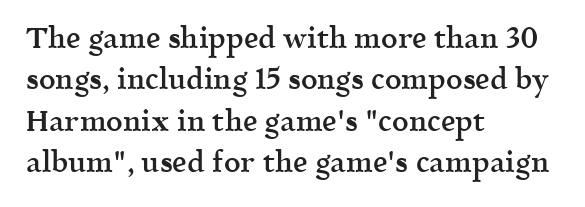
Q: Is the text bold? A: Semi-bold.
Q: Is the text italic (slanted)? A: No, it is upright.
Q: Is the typeface a serif or a sans-serif typeface? A: Serif.
Q: Is the text underlined? A: No.
Q: How is the paragraph aligned? A: Left-aligned.
Q: Is the spacing between letters normal or unusually wide? A: Normal.
Q: Is the spacing between lines tight, normal or loose? A: Normal.
Q: Width (condensed, normal, or wide)? A: Normal.
Q: x-height? A: Medium.
Q: Monospaced? A: No.
